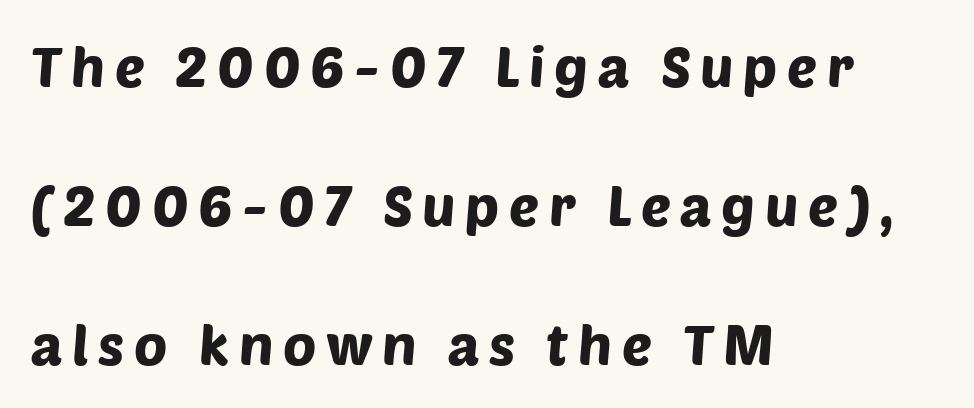
Q: Is the typeface a serif or a sans-serif typeface? A: Sans-serif.
Q: Is the text underlined? A: No.
Q: How is the paragraph aligned? A: Left-aligned.
Q: Is the spacing between lines tight, normal or loose? A: Loose.
Q: Width (condensed, normal, or wide)? A: Normal.
Q: Stroke contrast? A: Low.
Q: x-height? A: Large.
Q: Monospaced? A: No.
